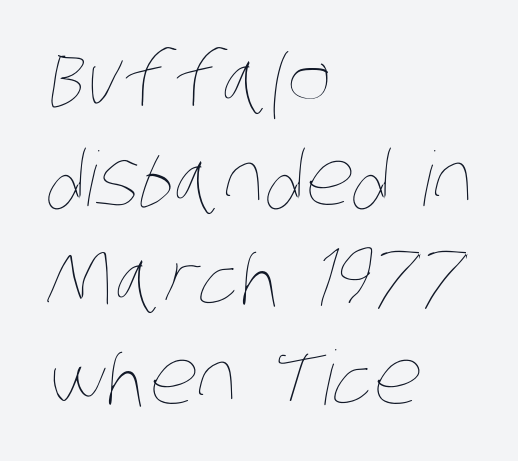
Q: Is the text bold? A: No.
Q: Is the text underlined? A: No.
Q: How is the paragraph aligned? A: Left-aligned.
Q: Is the spacing between letters normal or unusually wide? A: Normal.
Q: Is the spacing between lines tight, normal or loose? A: Normal.
Q: Width (condensed, normal, or wide)? A: Condensed.
Q: Stroke contrast? A: Low.
Q: x-height? A: Large.
Q: Monospaced? A: No.
